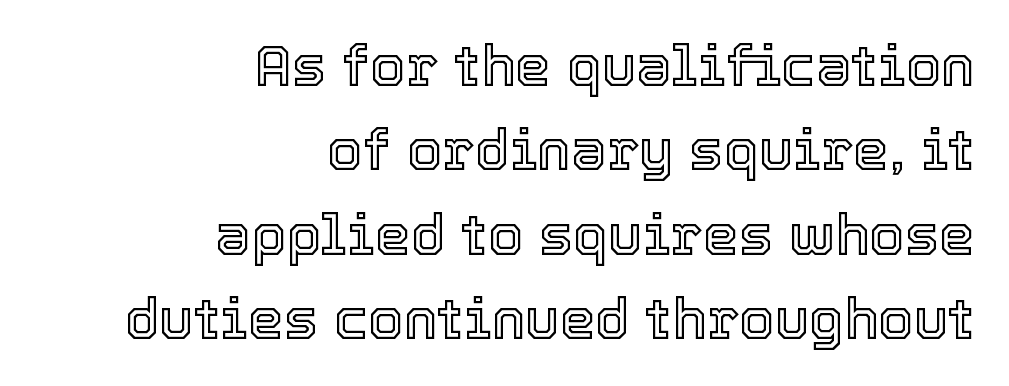
Q: Is the text italic (slanted)? A: No, it is upright.
Q: Is the text underlined? A: No.
Q: How is the paragraph aligned? A: Right-aligned.
Q: Is the spacing between letters normal or unusually wide? A: Normal.
Q: Is the spacing between lines tight, normal or loose? A: Normal.
Q: Width (condensed, normal, or wide)? A: Normal.
Q: x-height? A: Medium.
Q: Monospaced? A: No.
